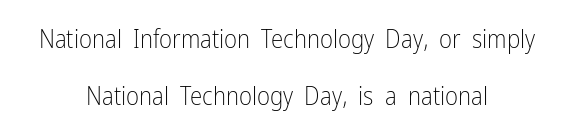
Q: Is the text bold? A: No.
Q: Is the text italic (slanted)? A: No, it is upright.
Q: Is the text underlined? A: No.
Q: How is the paragraph aligned? A: Centered.
Q: Is the spacing between letters normal or unusually wide? A: Normal.
Q: Is the spacing between lines tight, normal or loose? A: Loose.
